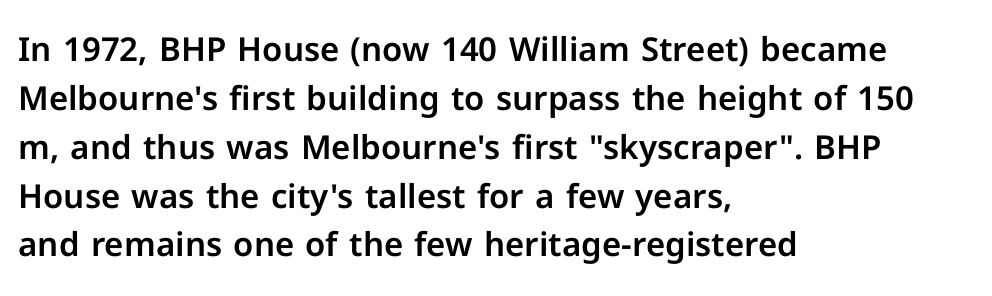
Q: Is the text italic (slanted)? A: No, it is upright.
Q: Is the typeface a serif or a sans-serif typeface? A: Sans-serif.
Q: Is the text underlined? A: No.
Q: How is the paragraph aligned? A: Left-aligned.
Q: Is the spacing between letters normal or unusually wide? A: Normal.
Q: Is the spacing between lines tight, normal or loose? A: Normal.
Q: Width (condensed, normal, or wide)? A: Normal.
Q: Stroke contrast? A: Low.
Q: x-height? A: Medium.
Q: Monospaced? A: No.
